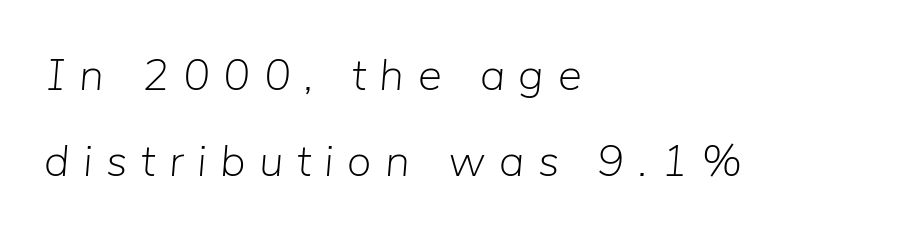
Q: Is the text bold? A: No.
Q: Is the text italic (slanted)? A: Yes, it leans right by about 5 degrees.
Q: Is the text underlined? A: No.
Q: How is the paragraph aligned? A: Left-aligned.
Q: Is the spacing between letters normal or unusually wide? A: Unusually wide.
Q: Is the spacing between lines tight, normal or loose? A: Loose.
Q: Width (condensed, normal, or wide)? A: Normal.
Q: Stroke contrast? A: Low.
Q: x-height? A: Medium.
Q: Monospaced? A: No.
